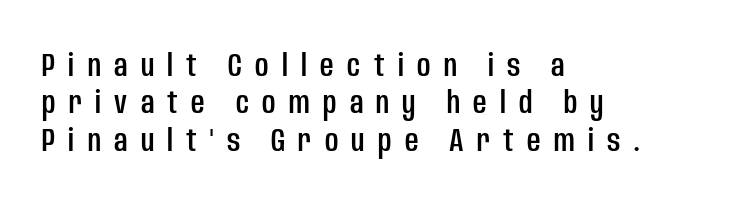
This rendering uses left alignment, leaving the right contour irregular. Style check: upright. The passage shown is typed in a proportional face where columns would drift. Whoever set this chose condensed vertical rhythm over breathing room. The text was rendered using a sans face with plain stroke endings.
